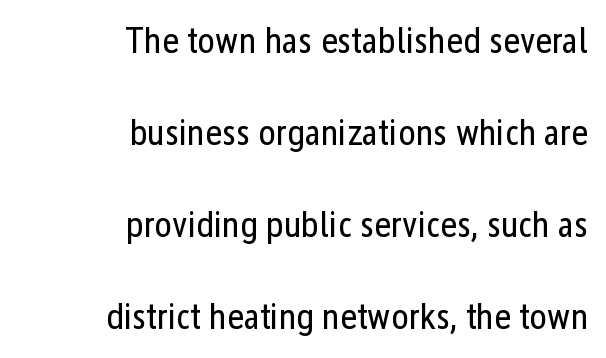
Compared with a typical body face, this is equally light or lighter still. Line ends are locked; line starts wander. Between one letter and the next there's only the usual sliver of space. The letters stand upright; this is a roman face. The rendering shows plain stroke endings on the letterforms — a sans-serif design.
